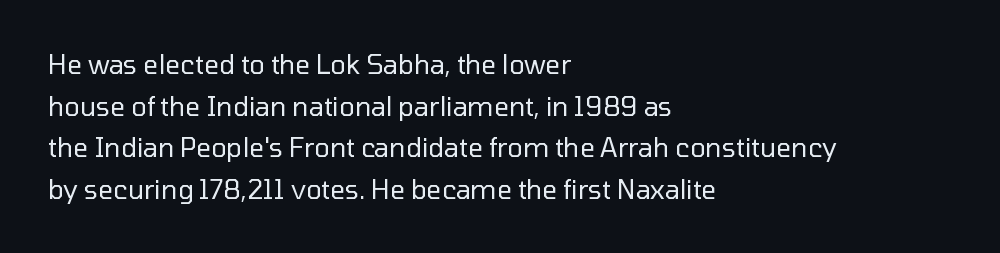
{"italic": "no", "bold": "no", "underline": "no", "align": "left", "line_spacing": "normal", "line_spacing_ratio": 1.6, "letter_spacing": "normal", "letter_spacing_em": 0.0, "glyph_px": 26}
